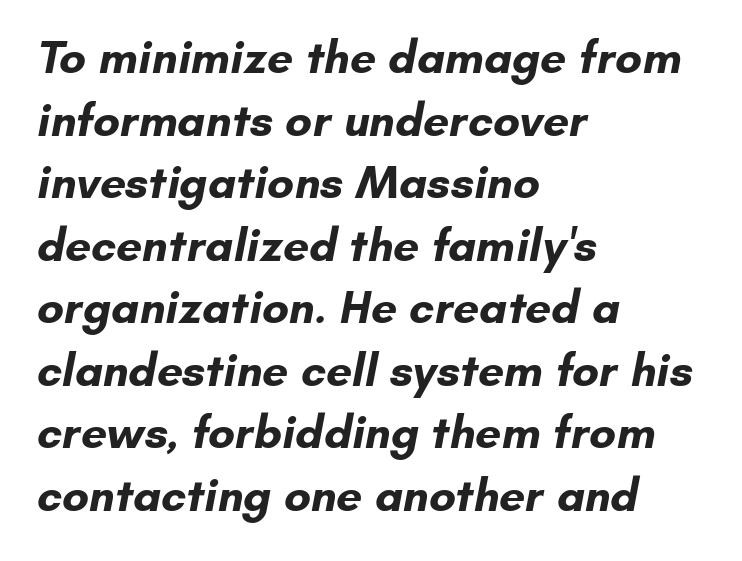
{"serif": "no", "bold": "yes", "weight": "bold", "width": "normal", "stroke_contrast": "low", "x_height": "small", "monospaced": "no", "underline": "no", "align": "left", "line_spacing": "normal", "line_spacing_ratio": 1.36, "letter_spacing": "normal", "letter_spacing_em": 0.0, "glyph_px": 46}
